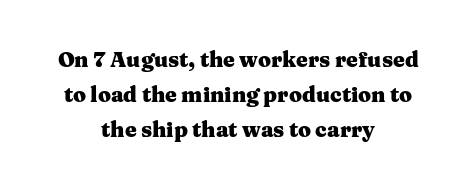
The image shows 21 px bold type, upright; set centered, normal line spacing (1.66x), normal letter spacing, not underlined.
